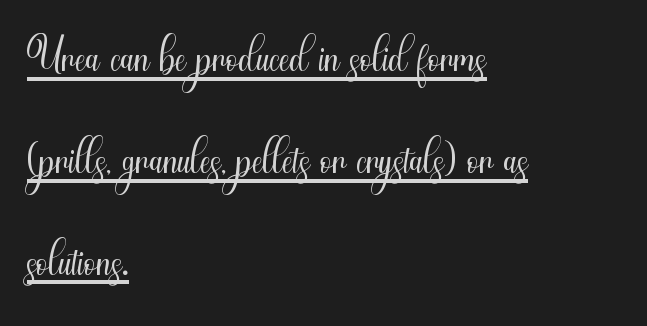
The leading is moderate, giving the passage an even texture. These lines are composed in type without serifs. Here the designer chose a conventional face with non-uniform glyph widths.
